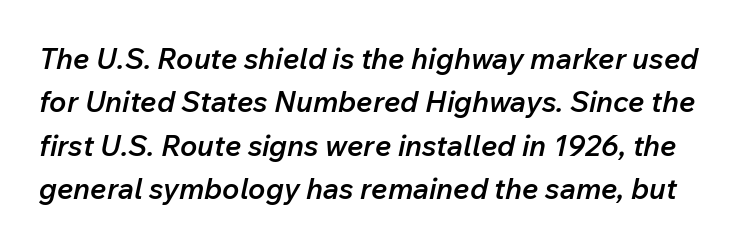
The image shows 29 px semibold type, italic (leaning right); set normal line spacing (1.5x), normal letter spacing, not underlined; low stroke contrast and a medium x-height.
